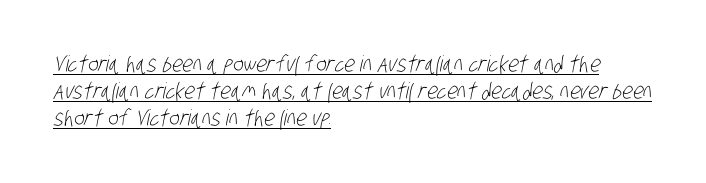
The image shows 22 px text type; set left-aligned, line spacing 1.22x, normal letter spacing, underlined.
